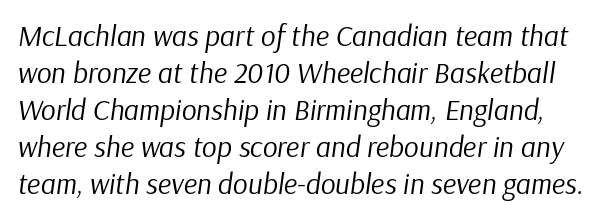
{"italic": "yes", "lean": "right", "slant_degrees": 9, "bold": "no", "weight": "regular", "width": "normal", "stroke_contrast": "low", "x_height": "medium", "monospaced": "no", "underline": "no", "line_spacing": "normal", "line_spacing_ratio": 1.28, "letter_spacing": "normal", "letter_spacing_em": 0.0, "glyph_px": 29}
